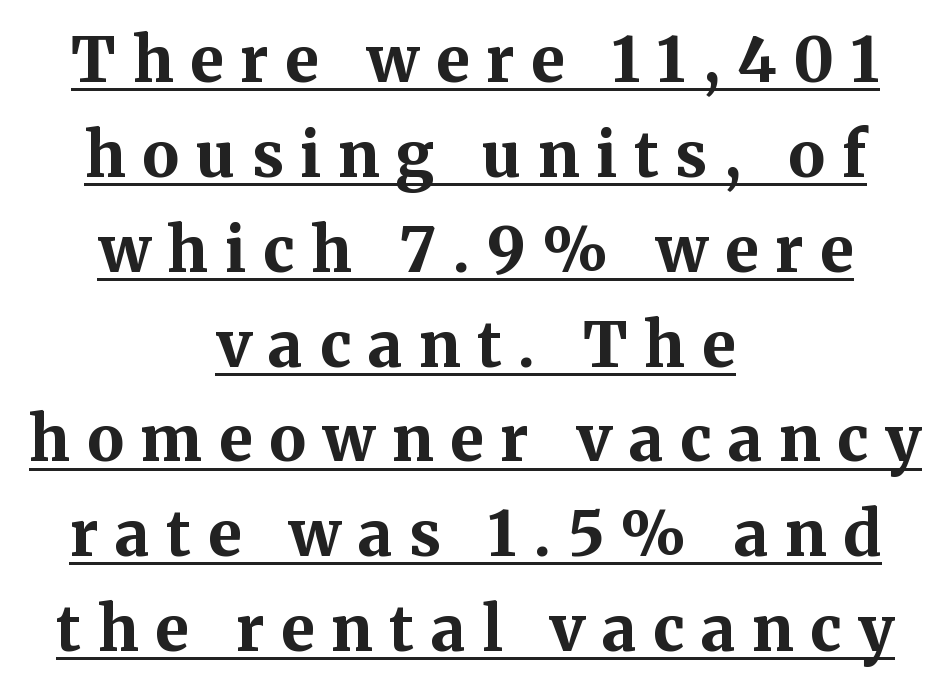
{"serif": "yes", "italic": "no", "bold": "yes", "weight": "bold", "width": "normal", "stroke_contrast": "medium", "x_height": "medium", "monospaced": "no", "underline": "yes", "align": "center", "line_spacing": "normal", "line_spacing_ratio": 1.53, "letter_spacing": "wide", "letter_spacing_em": 0.27, "glyph_px": 62}
